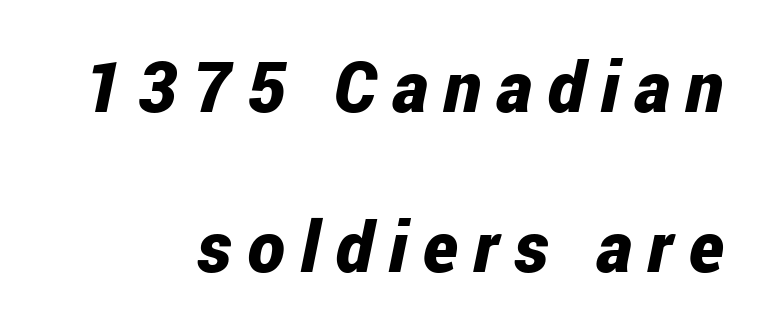
The image shows 71 px bold, condensed type, italic (leaning right); set right-aligned, loose line spacing (2.25x), unusually wide letter spacing (+0.22 em), not underlined; low stroke contrast and a medium x-height.
